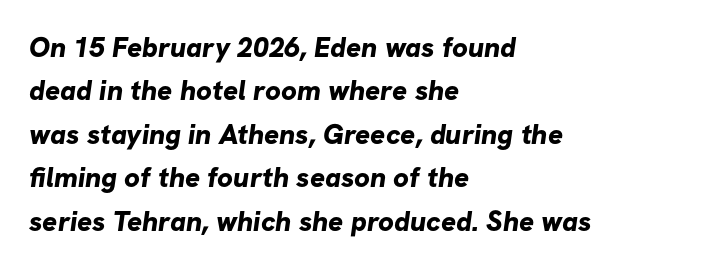
Q: Is the text bold? A: Yes.
Q: Is the typeface a serif or a sans-serif typeface? A: Sans-serif.
Q: Is the text underlined? A: No.
Q: How is the paragraph aligned? A: Left-aligned.
Q: Is the spacing between letters normal or unusually wide? A: Normal.
Q: Is the spacing between lines tight, normal or loose? A: Normal.
Q: Width (condensed, normal, or wide)? A: Normal.
Q: Stroke contrast? A: Low.
Q: x-height? A: Medium.
Q: Monospaced? A: No.
